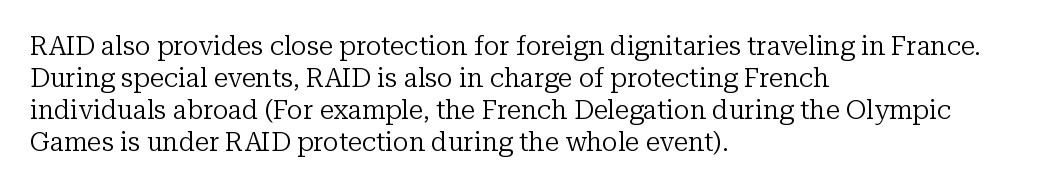
Q: Is the text bold? A: No.
Q: Is the text italic (slanted)? A: No, it is upright.
Q: Is the text underlined? A: No.
Q: How is the paragraph aligned? A: Left-aligned.
Q: Is the spacing between letters normal or unusually wide? A: Normal.
